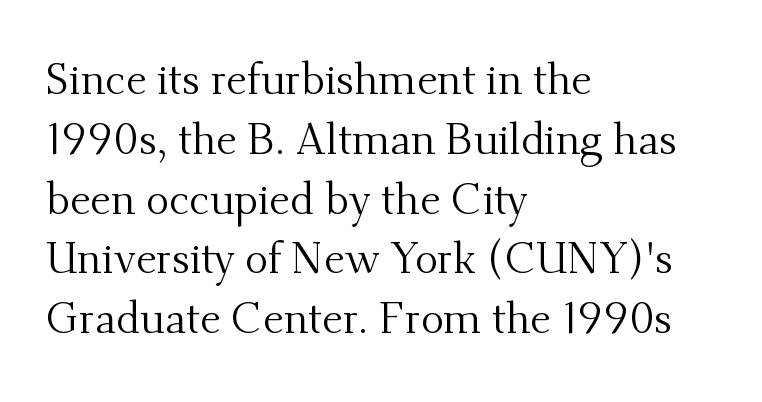
The image shows 43 px regular-weight serif type, upright; set left-aligned, normal line spacing (1.39x), normal letter spacing, not underlined; medium stroke contrast and a small x-height.
